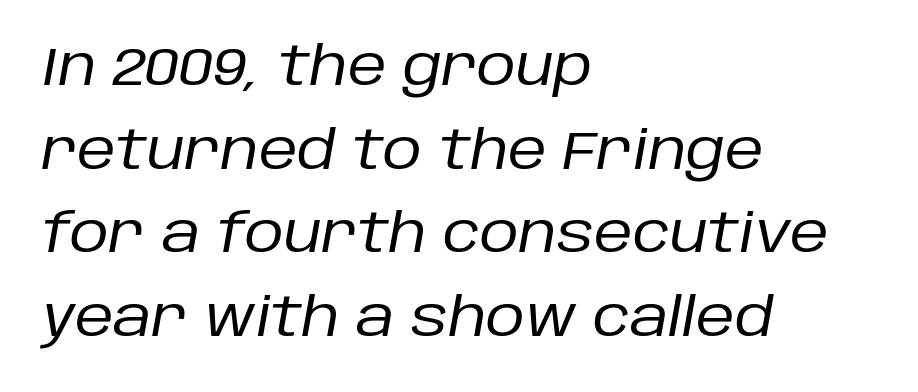
The image shows 54 px regular-weight type, italic (leaning right); set left-aligned, normal line spacing (1.55x), normal letter spacing, not underlined; low stroke contrast and a large x-height.
